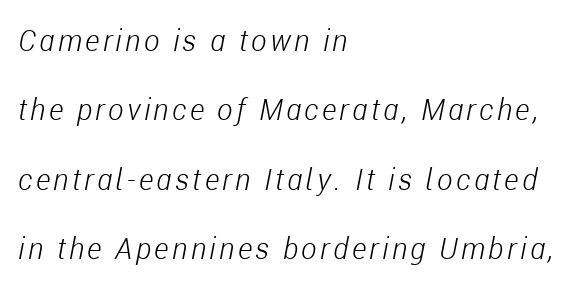
Q: Is the text bold? A: No.
Q: Is the text italic (slanted)? A: Yes, it leans right by about 11 degrees.
Q: Is the text underlined? A: No.
Q: How is the paragraph aligned? A: Left-aligned.
Q: Is the spacing between lines tight, normal or loose? A: Loose.
Q: Width (condensed, normal, or wide)? A: Condensed.
Q: Stroke contrast? A: Low.
Q: x-height? A: Medium.
Q: Monospaced? A: No.
